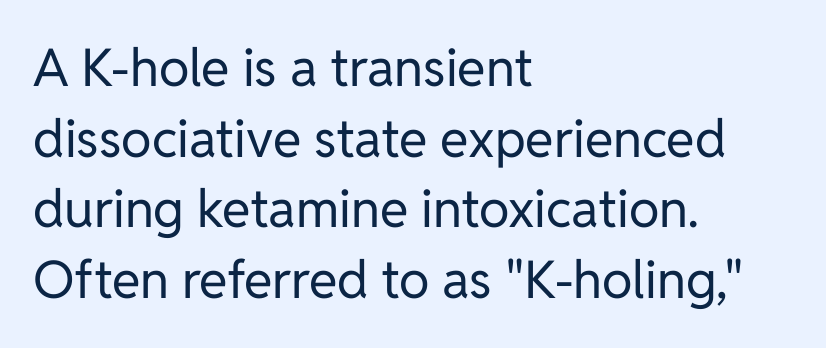
A typesetter would mark this as roman, not italic. Compared with a centered layout, this one pins lines to the left instead. Has an underline been added? It has not. Inter-character spacing is left at the font's built-in metrics.
